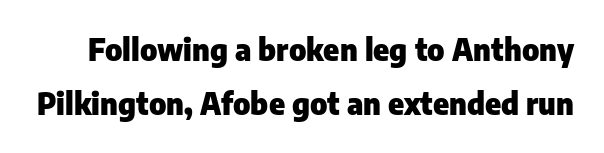
{"serif": "no", "italic": "no", "bold": "yes", "weight": "heavy", "width": "normal", "stroke_contrast": "low", "x_height": "medium", "monospaced": "no", "underline": "no", "line_spacing_ratio": 1.81, "letter_spacing": "normal", "letter_spacing_em": 0.0, "glyph_px": 30}
